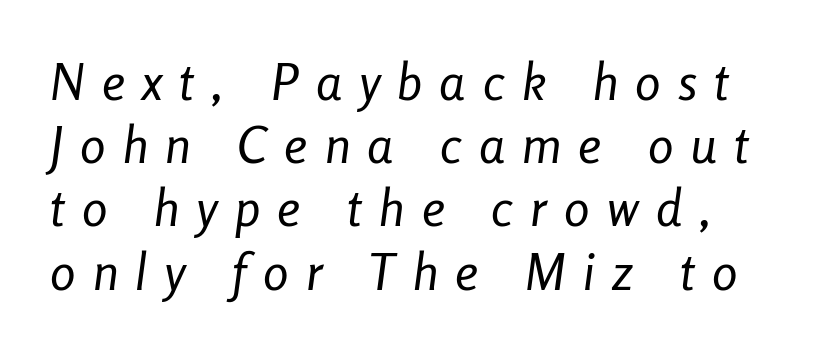
Emphasis-style slanted type is in use. Observe the wide spacing: letters keep a clear distance from each other. The foot of each line stays bare and open. A quiet, ordinary-to-light weight characterises the typeface. You could not count columns in this text — the font is proportionally spaced.
